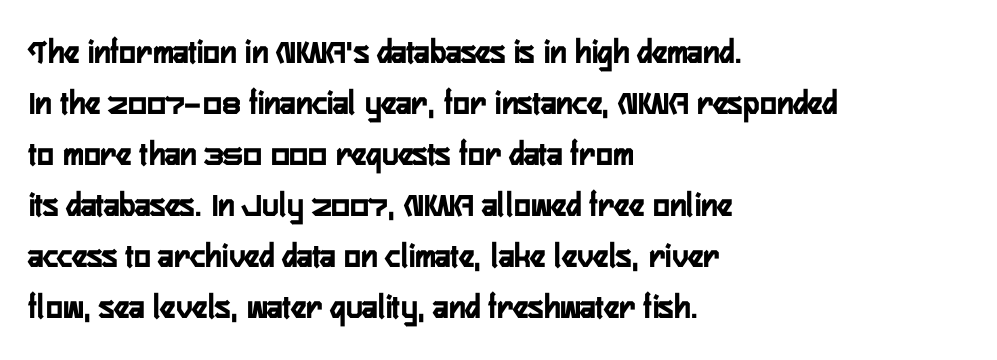
The image shows 35 px condensed sans-serif type, upright; set left-aligned, normal line spacing (1.46x), normal letter spacing, not underlined; low stroke contrast and a medium x-height.
